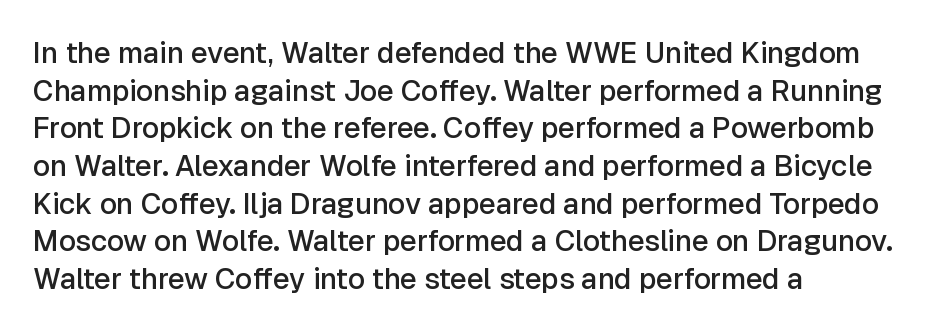
Notice how the passage keeps a crisp vertical edge on the left only. Stroke terminals: plain, sans-serif. Ordinary non-slanted type is in use. Default kerning and tracking; the words read as compact shapes. What's the leading like? Ordinary, nothing unusual. Note the varied advance widths — an 'i' is clearly narrower than an 'm'.
